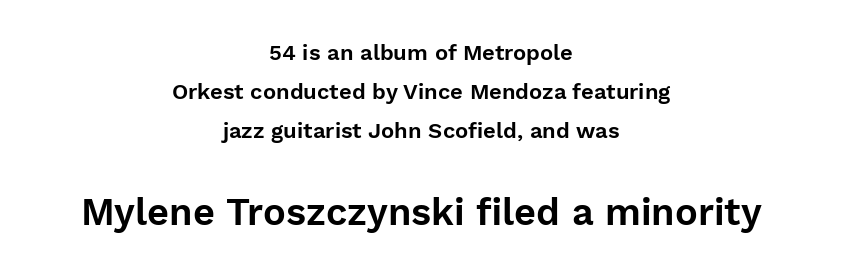
{"serif": "no", "italic": "no", "width": "normal", "stroke_contrast": "low", "x_height": "medium", "monospaced": "no", "underline": "no", "align": "center", "line_spacing_ratio": 1.78, "letter_spacing": "normal", "letter_spacing_em": 0.0, "larger_block": "second", "size_ratio": 1.73, "glyph_px": 38}
